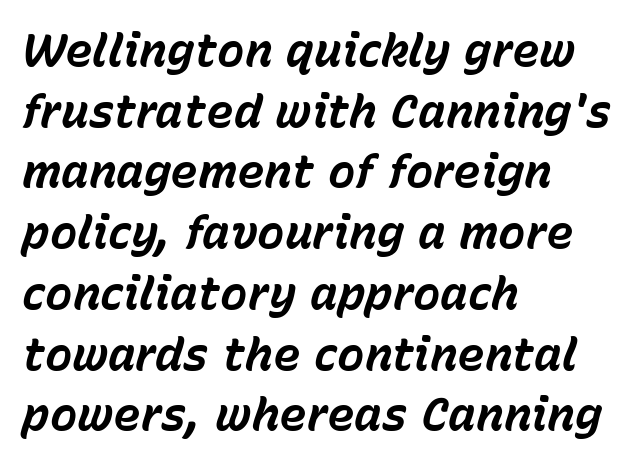
The image shows 46 px bold type, italic (leaning right); set left-aligned, normal line spacing (1.32x), normal letter spacing, not underlined; low stroke contrast and a medium x-height.
